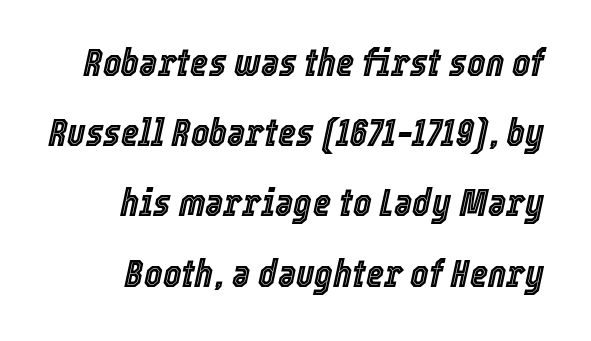
The image shows 39 px condensed type, italic (leaning right); set right-aligned, line spacing 1.8x, normal letter spacing, not underlined; a medium x-height.
